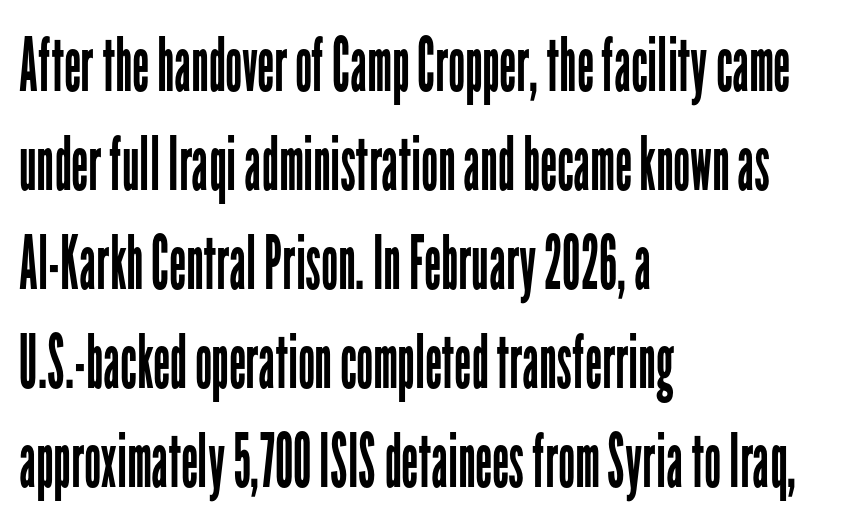
{"serif": "no", "italic": "no", "bold": "no", "weight": "regular", "width": "condensed", "stroke_contrast": "low", "x_height": "medium", "monospaced": "no", "underline": "no", "align": "left", "line_spacing": "normal", "line_spacing_ratio": 1.32, "letter_spacing": "normal", "letter_spacing_em": 0.0, "glyph_px": 75}
